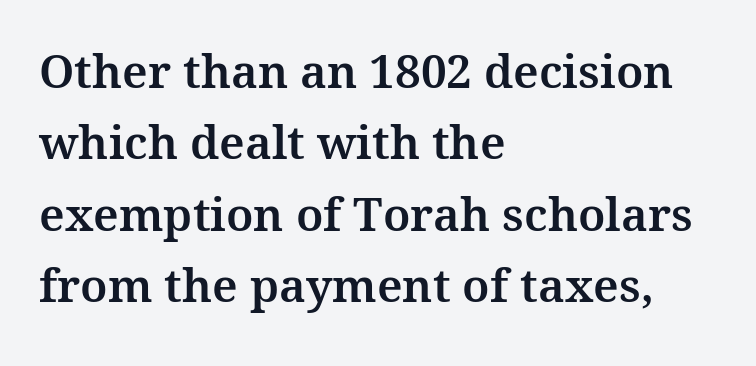
A typesetter would mark this as roman, not italic. Nothing unusual about the tracking: characters are spaced as the font intends. The rendering uses a moderate line-height, typical for paragraphs. Where is the straight margin? On the left. Plain, unruled lines of type. A typesetter would call this proportional, since set widths differ per character.
